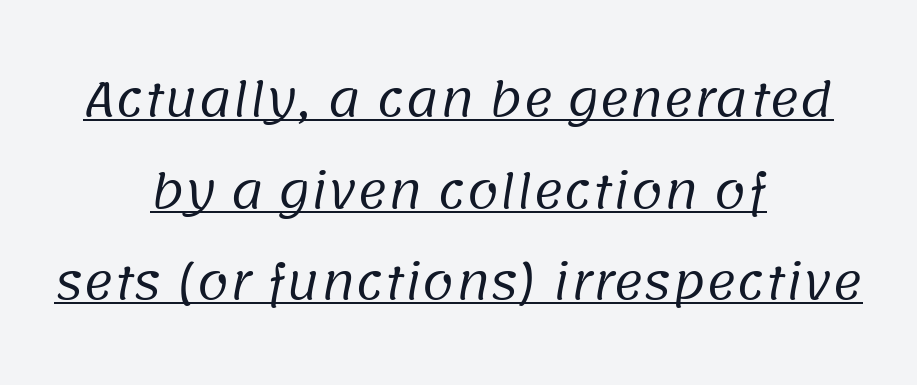
Q: Is the text bold? A: No.
Q: Is the typeface a serif or a sans-serif typeface? A: Sans-serif.
Q: Is the text underlined? A: Yes.
Q: How is the paragraph aligned? A: Centered.
Q: Is the spacing between letters normal or unusually wide? A: Normal.
Q: Is the spacing between lines tight, normal or loose? A: Loose.
Q: Width (condensed, normal, or wide)? A: Normal.
Q: Stroke contrast? A: Low.
Q: x-height? A: Large.
Q: Monospaced? A: No.
